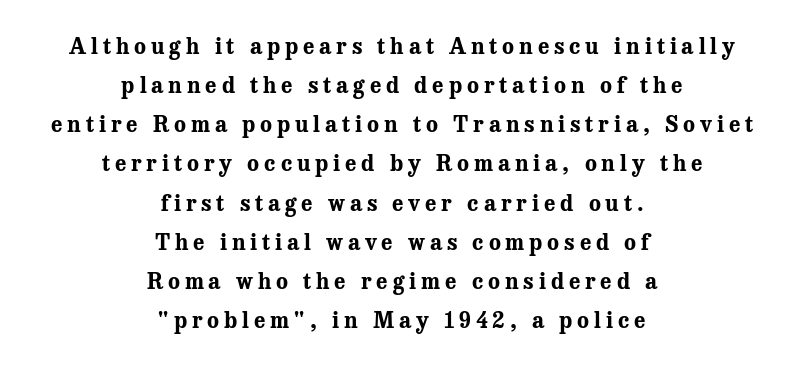
Q: Is the text bold? A: Yes.
Q: Is the text italic (slanted)? A: No, it is upright.
Q: Is the text underlined? A: No.
Q: How is the paragraph aligned? A: Centered.
Q: Is the spacing between letters normal or unusually wide? A: Unusually wide.
